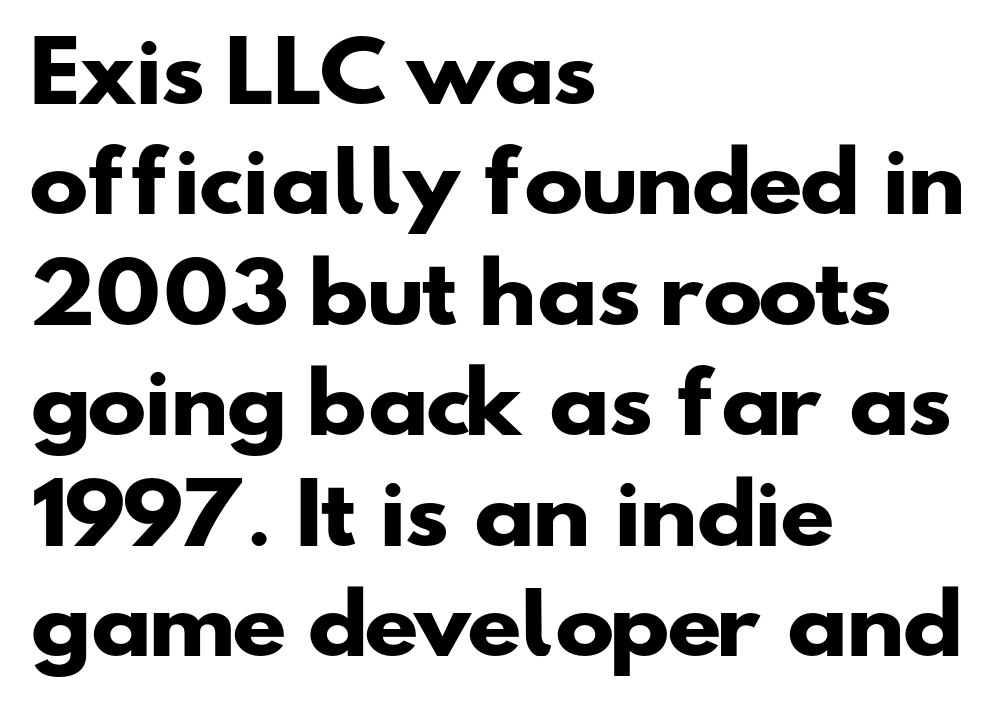
Q: Is the text bold? A: Yes.
Q: Is the typeface a serif or a sans-serif typeface? A: Sans-serif.
Q: Is the text underlined? A: No.
Q: How is the paragraph aligned? A: Left-aligned.
Q: Is the spacing between letters normal or unusually wide? A: Normal.
Q: Is the spacing between lines tight, normal or loose? A: Normal.
Q: Width (condensed, normal, or wide)? A: Wide.
Q: Stroke contrast? A: Low.
Q: x-height? A: Small.
Q: Monospaced? A: No.
